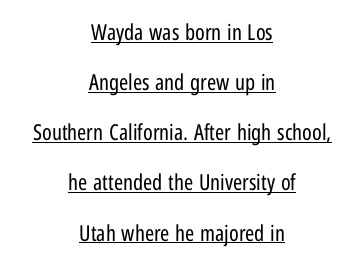
Posture: straight, roman, zero tilt. The face used here appears with an underline applied. The typesetting does not lean heavy: it is not bold. This sample trades compactness for vertical openness between lines. The tracking reads as untouched default to a designer's eye.
